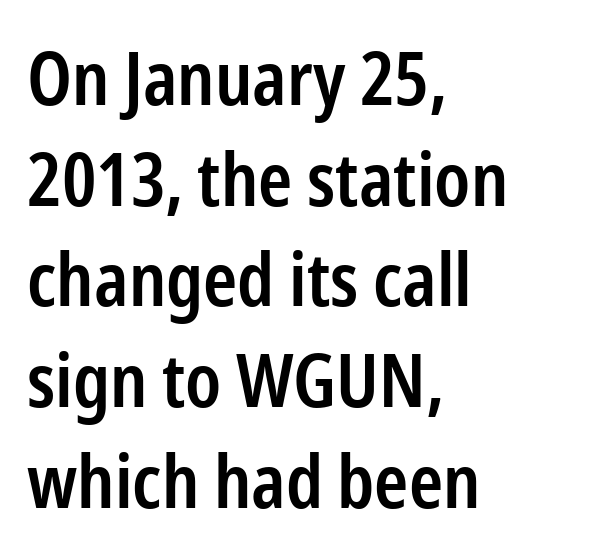
One glance says typical: line gaps are just what's usual. This sample uses an upright cut, with every glyph sitting square on the baseline. The rendering uses natural spacing where letterforms have individual widths. Unlike a traditional serif, this face leaves its strokes unadorned. This sample uses plain, unmodified letter spacing. Emphasis by weight is partial: semibold.
